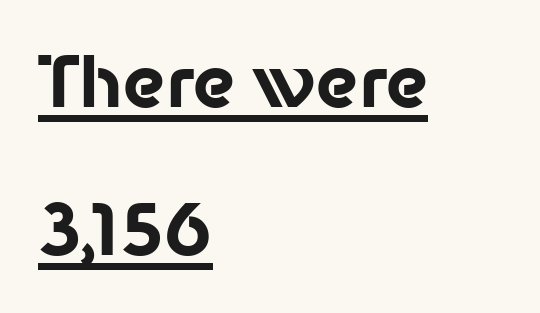
Q: Is the text bold? A: Yes.
Q: Is the text italic (slanted)? A: No, it is upright.
Q: Is the typeface a serif or a sans-serif typeface? A: Sans-serif.
Q: Is the text underlined? A: Yes.
Q: How is the paragraph aligned? A: Left-aligned.
Q: Is the spacing between letters normal or unusually wide? A: Normal.
Q: Is the spacing between lines tight, normal or loose? A: Loose.
Q: Width (condensed, normal, or wide)? A: Normal.
Q: Stroke contrast? A: Low.
Q: x-height? A: Medium.
Q: Monospaced? A: No.
